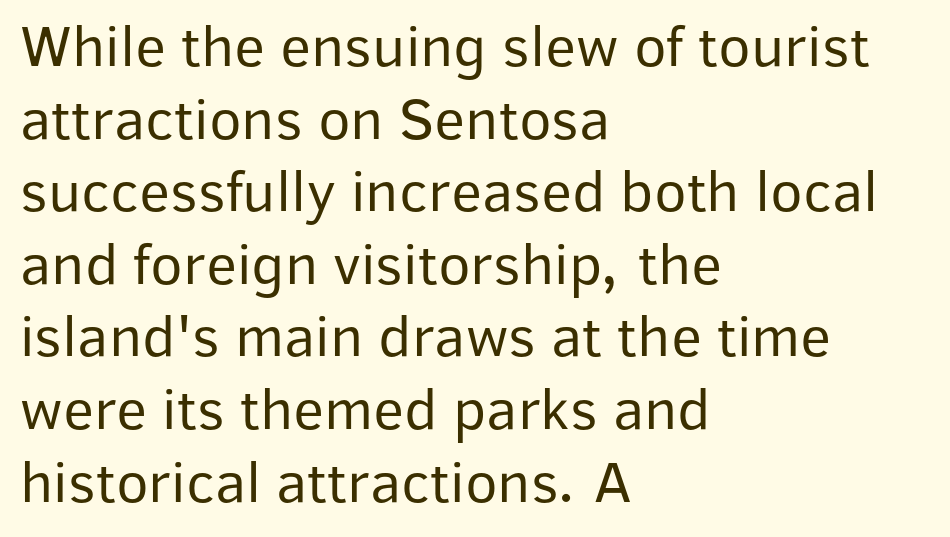
Q: Is the text bold? A: No.
Q: Is the text italic (slanted)? A: No, it is upright.
Q: Is the typeface a serif or a sans-serif typeface? A: Sans-serif.
Q: Is the text underlined? A: No.
Q: How is the paragraph aligned? A: Left-aligned.
Q: Is the spacing between letters normal or unusually wide? A: Normal.
Q: Width (condensed, normal, or wide)? A: Normal.
Q: Stroke contrast? A: Low.
Q: x-height? A: Medium.
Q: Monospaced? A: No.
